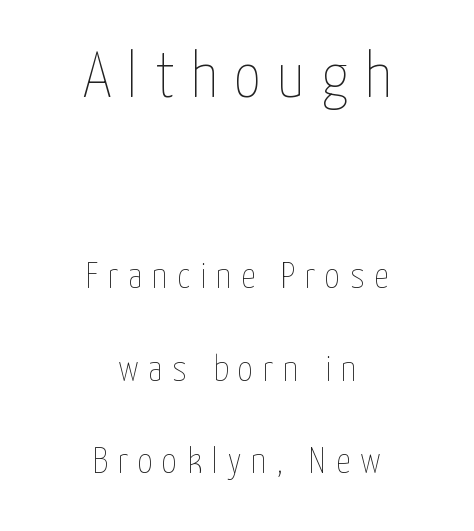
Q: Is the text bold? A: No.
Q: Is the text italic (slanted)? A: No, it is upright.
Q: Is the text underlined? A: No.
Q: How is the paragraph aligned? A: Centered.
Q: Is the spacing between letters normal or unusually wide? A: Unusually wide.
Q: Is the spacing between lines tight, normal or loose? A: Loose.
Q: Which block of text is set in a larger size, the first (top) or the second (bottom)? A: The first (top) one.
Q: Width (condensed, normal, or wide)? A: Condensed.
Q: Stroke contrast? A: Low.
Q: x-height? A: Medium.
Q: Monospaced? A: No.
